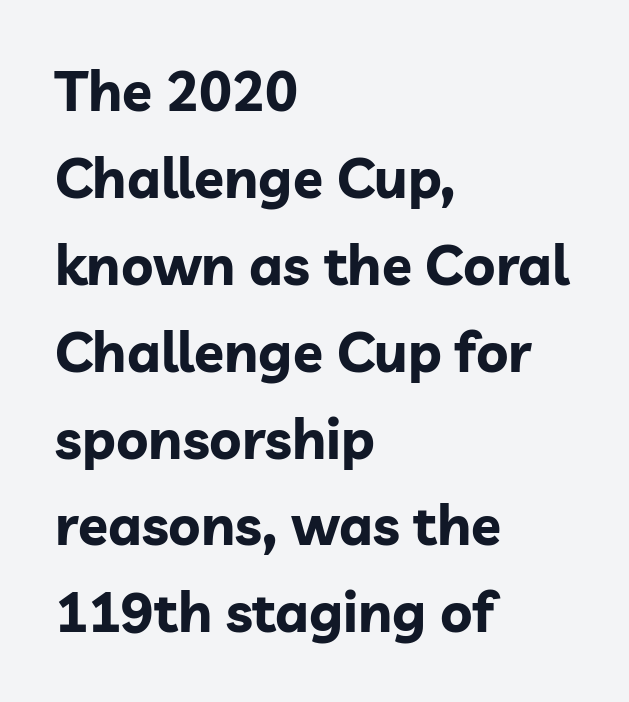
The image shows 55 px bold sans-serif type, upright; set left-aligned, normal line spacing (1.58x), normal letter spacing, not underlined; low stroke contrast and a medium x-height.
